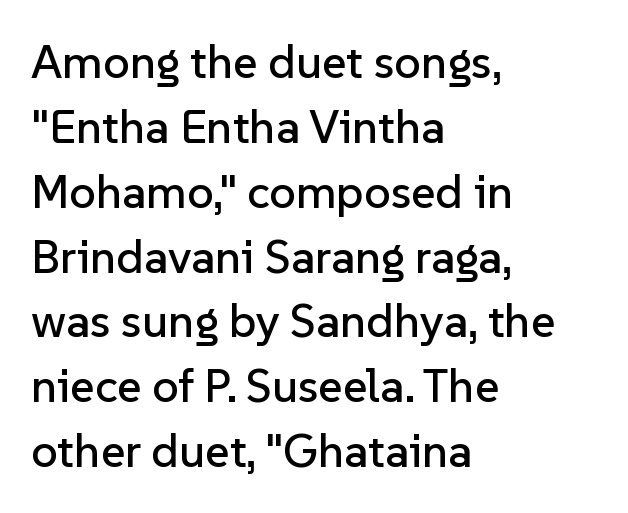
Q: Is the text italic (slanted)? A: No, it is upright.
Q: Is the typeface a serif or a sans-serif typeface? A: Sans-serif.
Q: Is the text underlined? A: No.
Q: How is the paragraph aligned? A: Left-aligned.
Q: Is the spacing between letters normal or unusually wide? A: Normal.
Q: Is the spacing between lines tight, normal or loose? A: Normal.
Q: Width (condensed, normal, or wide)? A: Normal.
Q: Stroke contrast? A: Low.
Q: x-height? A: Medium.
Q: Monospaced? A: No.
